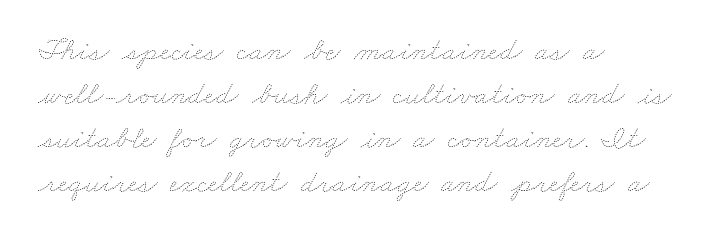
Q: Is the text bold? A: No.
Q: Is the text underlined? A: No.
Q: How is the paragraph aligned? A: Left-aligned.
Q: Is the spacing between letters normal or unusually wide? A: Normal.
Q: Is the spacing between lines tight, normal or loose? A: Normal.
Q: Width (condensed, normal, or wide)? A: Wide.
Q: Stroke contrast? A: Low.
Q: x-height? A: Small.
Q: Monospaced? A: No.
